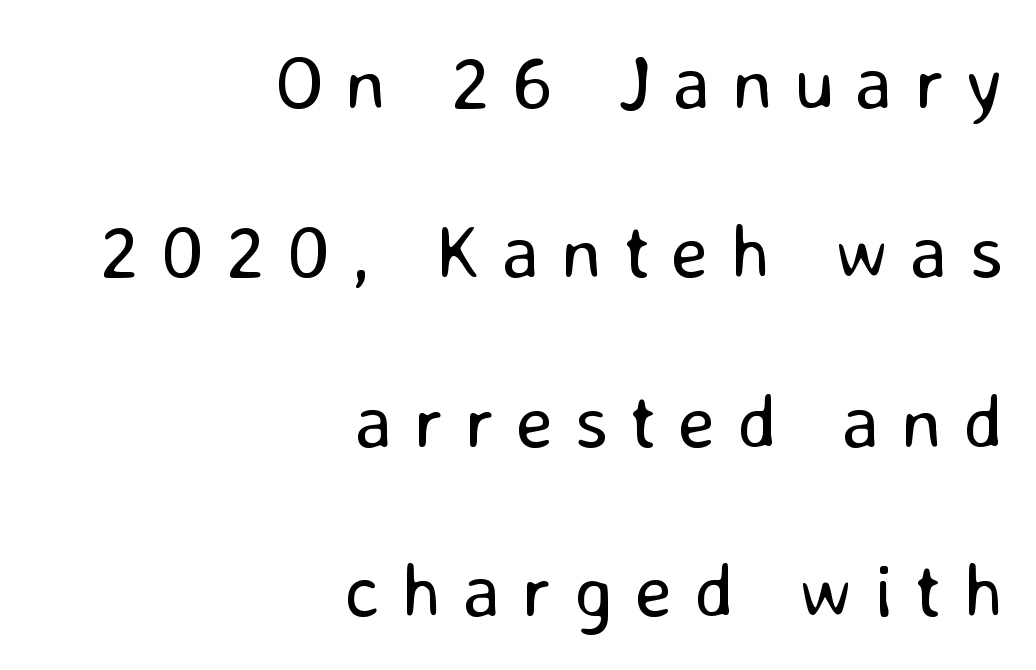
Letterform terminals end flat and unadorned throughout the passage. The lines are spread far apart with generous leading. It's the straight-up-and-down kind of type. The passage shown has open, widely tracked lettering throughout. The typesetting does not lean heavy: it is not bold.
